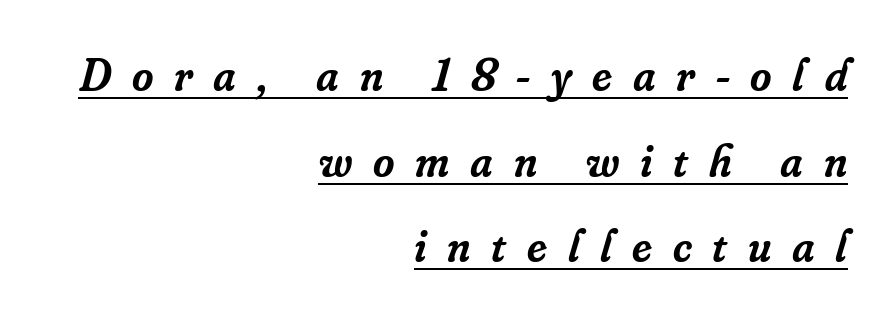
A typesetter would call this heavily tracked-out type. A typographer would call this underscored text. An italicized treatment has been applied to the whole sample. You could not count columns in this text — the font is proportionally spaced. What weight is shown? A semibold, between regular and bold. These lines stack with their right ends in a neat column.
